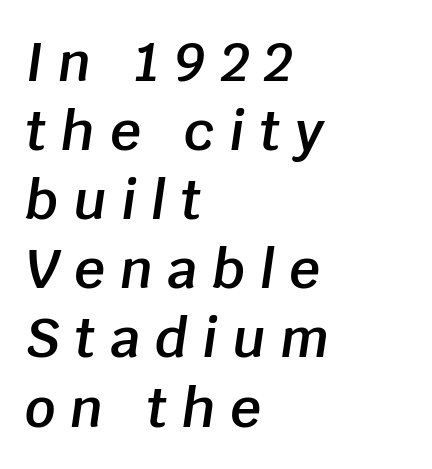
The image shows 54 px semibold type, italic (leaning right); set left-aligned, normal line spacing (1.28x), unusually wide letter spacing (+0.27 em), not underlined; low stroke contrast and a large x-height.
